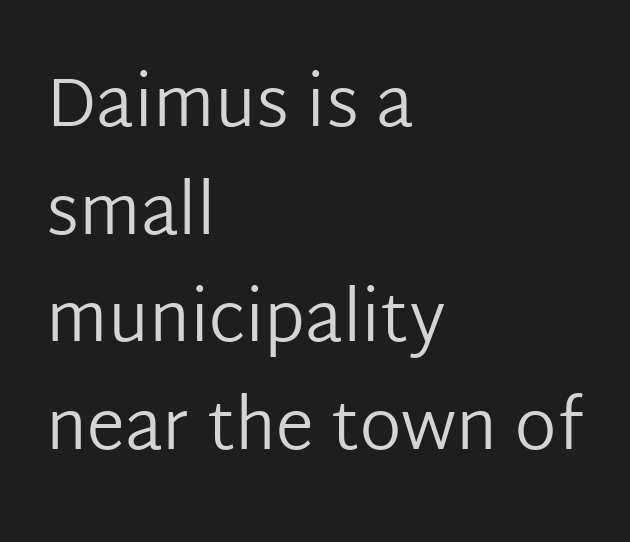
Varying glyph widths throughout — classic text-font behaviour. Every stem runs plumb, perpendicular to the baseline. The glyphs in this specimen are sans serif. Is the block centered? No — it sits flush against the left margin. This reads as an unemphasized weight, regular at the heaviest. How would I describe the line gaps? Plain and ordinary.
